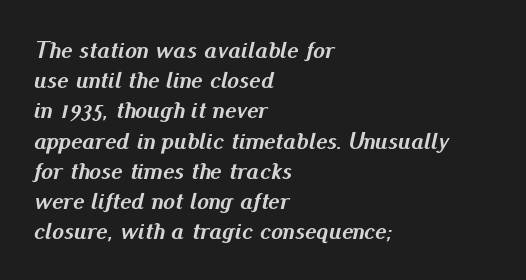
{"italic": "yes", "lean": "right", "slant_degrees": 13, "bold": "yes", "underline": "no", "align": "left", "line_spacing": "normal", "line_spacing_ratio": 1.26, "letter_spacing": "normal", "letter_spacing_em": 0.0, "glyph_px": 24}
